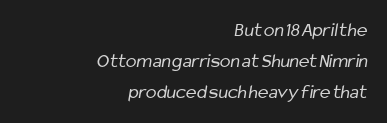
Words appear dense and cohesive because spacing is normal. The glyphs are unaccompanied by any horizontal stroke below them. The rendering uses a moderate line-height, typical for paragraphs. Bold? No — there's no thickening of the strokes. Teacher's note: observe the even right margin — that is flush-right alignment.
